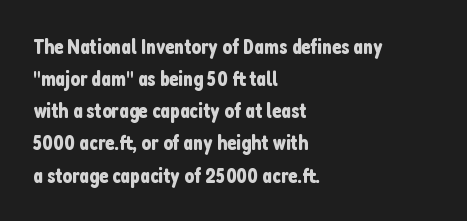
Q: Is the text italic (slanted)? A: No, it is upright.
Q: Is the text underlined? A: No.
Q: How is the paragraph aligned? A: Left-aligned.
Q: Is the spacing between letters normal or unusually wide? A: Normal.
Q: Is the spacing between lines tight, normal or loose? A: Normal.
